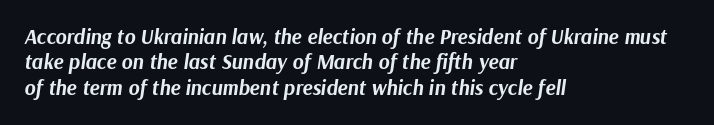
Notice how thick the strokes are: this is what a full bold looks like. The lettering tilts uniformly, giving the passage an italic look. You could call the tracking neutral — neither tight nor loose. The baseline area is clear. Caption: multi-line text, flush left, ragged right.
